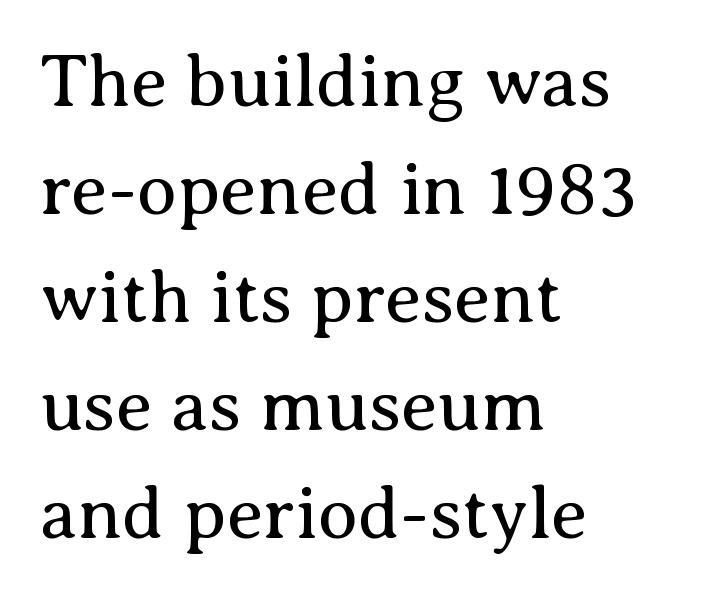
{"serif": "yes", "italic": "no", "bold": "no", "weight": "regular", "width": "normal", "stroke_contrast": "medium", "x_height": "medium", "monospaced": "no", "underline": "no", "align": "left", "line_spacing": "normal", "line_spacing_ratio": 1.46, "letter_spacing": "normal", "letter_spacing_em": 0.0, "glyph_px": 74}
